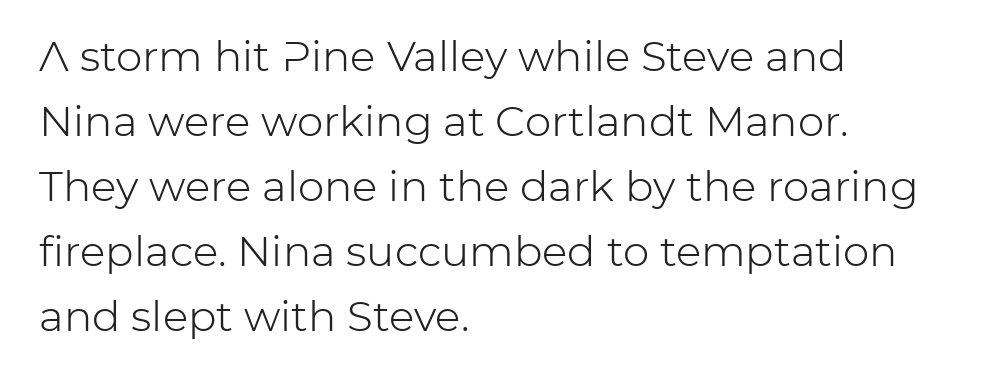
The image shows 42 px light sans-serif type, upright; set left-aligned, normal line spacing (1.55x), normal letter spacing, not underlined; low stroke contrast and a medium x-height.
